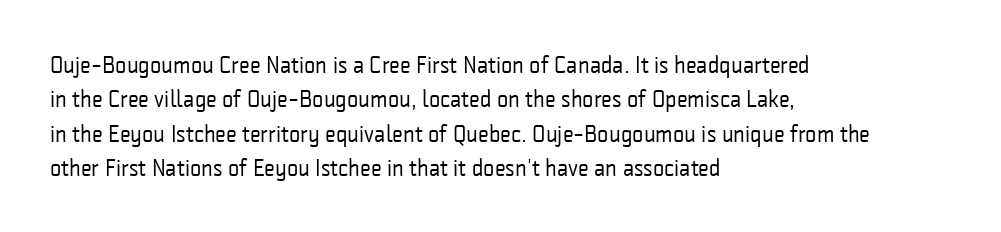
{"italic": "no", "bold": "no", "underline": "no", "align": "left", "line_spacing": "normal", "line_spacing_ratio": 1.43, "letter_spacing": "normal", "letter_spacing_em": 0.0, "glyph_px": 24}
